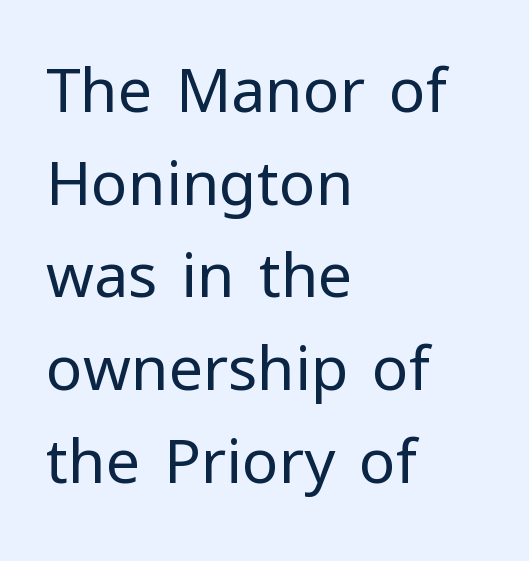
Q: Is the text bold? A: No.
Q: Is the text italic (slanted)? A: No, it is upright.
Q: Is the typeface a serif or a sans-serif typeface? A: Sans-serif.
Q: Is the text underlined? A: No.
Q: How is the paragraph aligned? A: Left-aligned.
Q: Is the spacing between letters normal or unusually wide? A: Normal.
Q: Is the spacing between lines tight, normal or loose? A: Normal.
Q: Width (condensed, normal, or wide)? A: Normal.
Q: Stroke contrast? A: Low.
Q: x-height? A: Medium.
Q: Monospaced? A: No.
